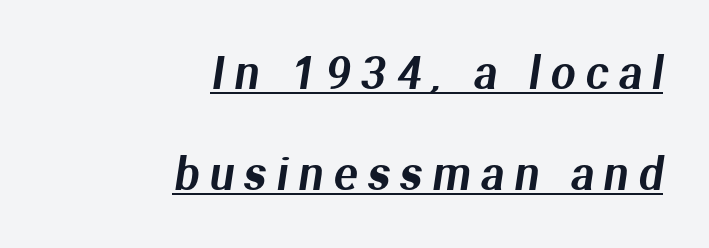
{"serif": "no", "width": "normal", "stroke_contrast": "medium", "x_height": "medium", "monospaced": "no", "underline": "yes", "align": "right", "line_spacing": "loose", "line_spacing_ratio": 2.3, "letter_spacing": "wide", "letter_spacing_em": 0.23, "glyph_px": 44}
